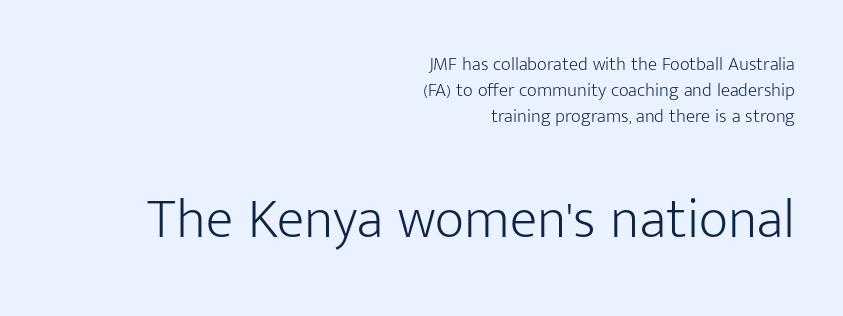
{"serif": "no", "italic": "no", "bold": "no", "weight": "light", "width": "normal", "stroke_contrast": "low", "x_height": "medium", "monospaced": "no", "underline": "no", "align": "right", "line_spacing": "normal", "line_spacing_ratio": 1.37, "letter_spacing": "normal", "letter_spacing_em": 0.0, "larger_block": "second", "size_ratio": 3.0, "glyph_px": 57}
